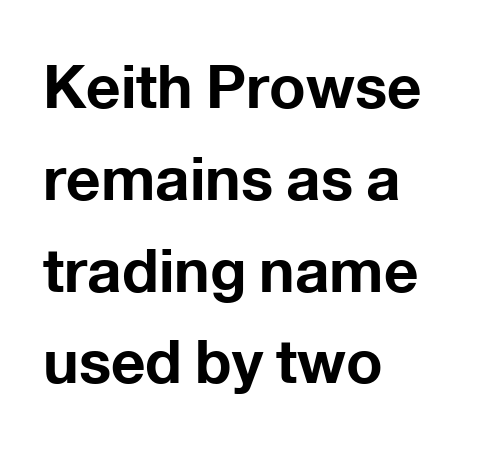
The image shows 60 px bold sans-serif type, upright; set left-aligned, normal line spacing (1.53x), normal letter spacing, not underlined; low stroke contrast and a medium x-height.
